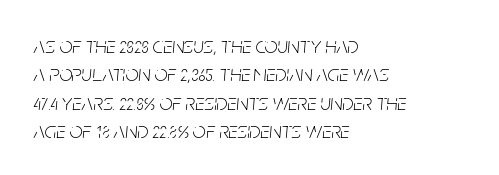
The image shows 23 px text type, italic (leaning right); set left-aligned, line spacing 1.23x, normal letter spacing, not underlined.
